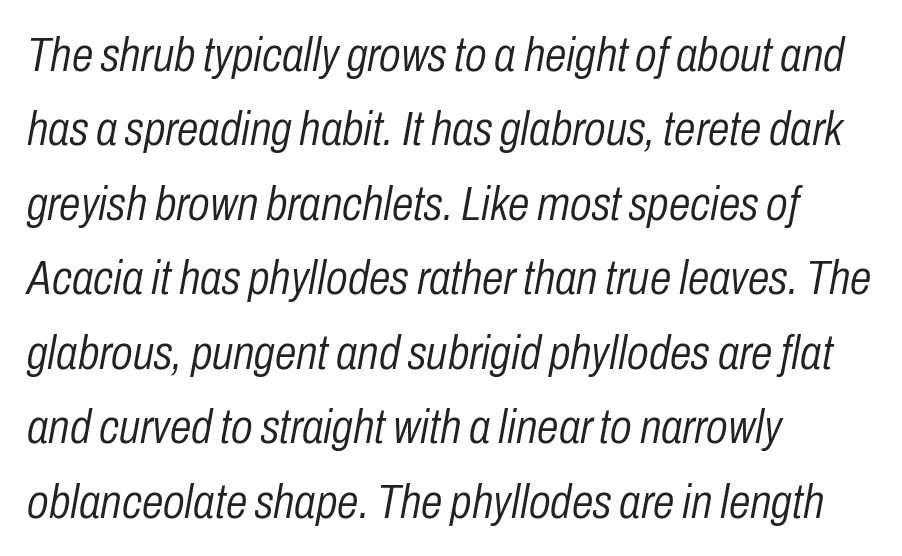
The image shows 49 px light, condensed type, italic (leaning right); set left-aligned, normal line spacing (1.52x), normal letter spacing, not underlined; low stroke contrast and a medium x-height.
